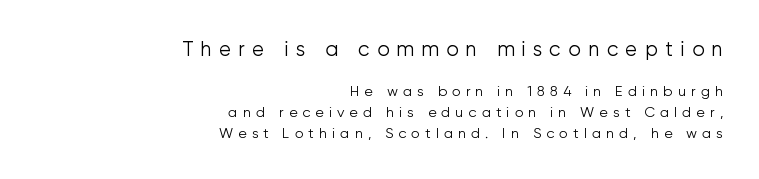
{"italic": "no", "bold": "no", "underline": "no", "align": "right", "line_spacing": "normal", "line_spacing_ratio": 1.51, "letter_spacing": "wide", "letter_spacing_em": 0.36, "larger_block": "first", "size_ratio": 1.43, "glyph_px": 20}
